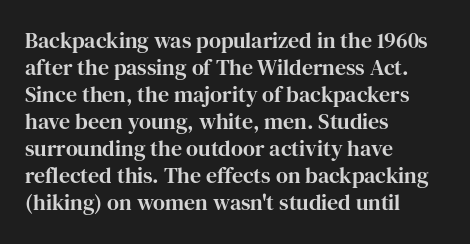
{"italic": "no", "underline": "no", "align": "left", "line_spacing_ratio": 1.23, "letter_spacing": "normal", "letter_spacing_em": 0.0, "glyph_px": 22}
